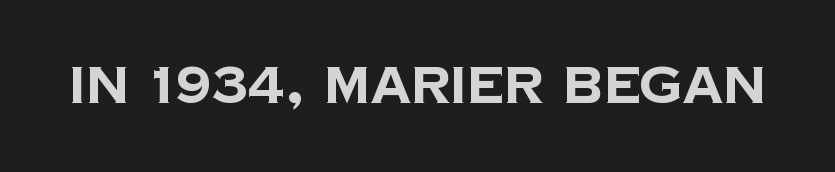
Q: Is the text bold? A: Yes.
Q: Is the typeface a serif or a sans-serif typeface? A: Sans-serif.
Q: Is the text underlined? A: No.
Q: Is the spacing between letters normal or unusually wide? A: Normal.
Q: Width (condensed, normal, or wide)? A: Normal.
Q: Stroke contrast? A: Low.
Q: x-height? A: Large.
Q: Monospaced? A: No.
